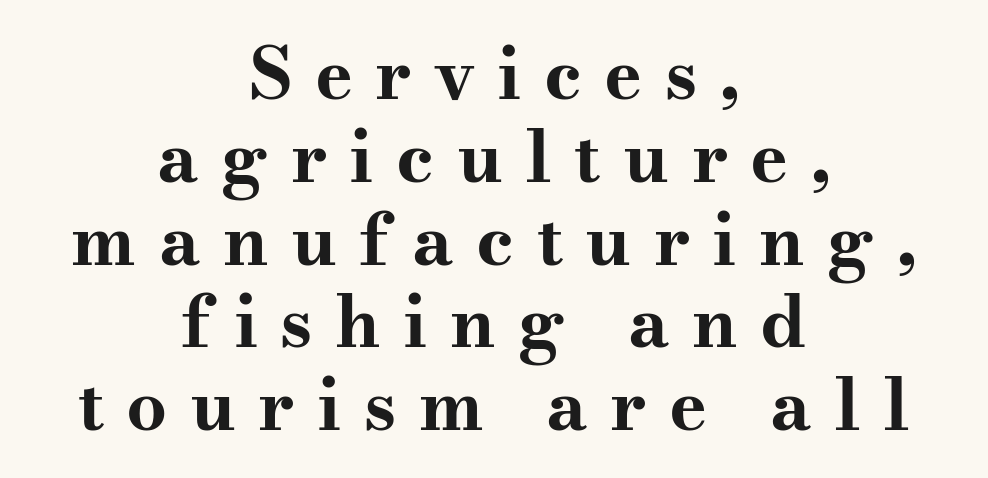
The image shows 72 px bold, wide serif type, upright; set centered, tight line spacing (1.15x), unusually wide letter spacing (+0.31 em), not underlined; medium stroke contrast and a small x-height.
